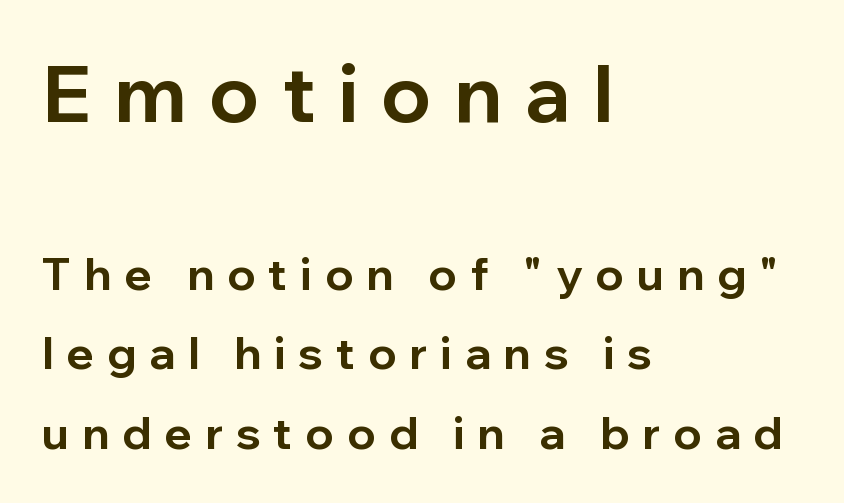
{"serif": "no", "italic": "no", "bold": "yes", "weight": "bold", "width": "normal", "stroke_contrast": "low", "x_height": "medium", "monospaced": "no", "underline": "no", "align": "left", "line_spacing_ratio": 1.76, "letter_spacing": "wide", "letter_spacing_em": 0.29, "larger_block": "first", "size_ratio": 1.76, "glyph_px": 79}
